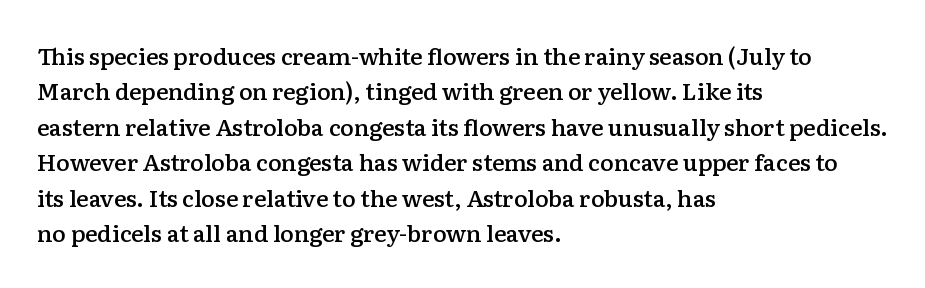
{"italic": "no", "bold": "semi", "underline": "no", "align": "left", "line_spacing": "normal", "line_spacing_ratio": 1.54, "letter_spacing": "normal", "letter_spacing_em": 0.0, "glyph_px": 23}
